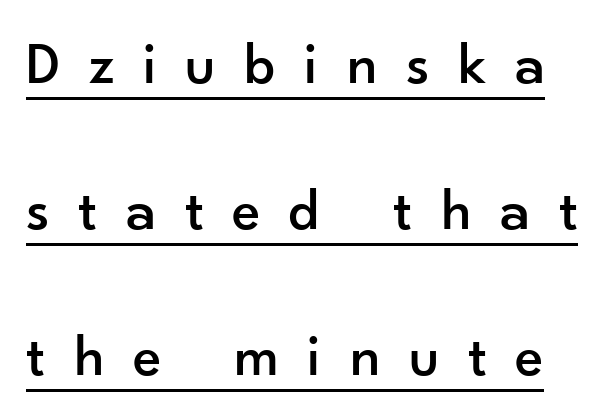
The image shows 60 px sans-serif type, upright; set loose line spacing (2.43x), unusually wide letter spacing (+0.48 em), underlined; low stroke contrast and a small x-height.
